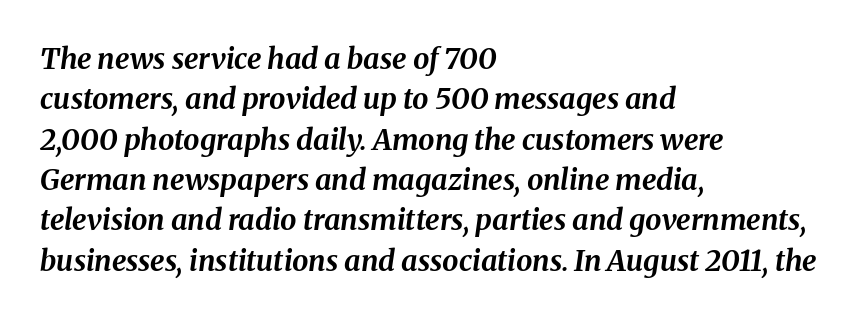
Short note: letters normally spaced. The specimen omits any rule beneath the text block's lines. These lines are set flush left with a ragged right edge. Proportional: the letters do not fall into vertical columns. Yep, that's italic — everything's leaning. The letters are bold, with thick, heavy strokes.
